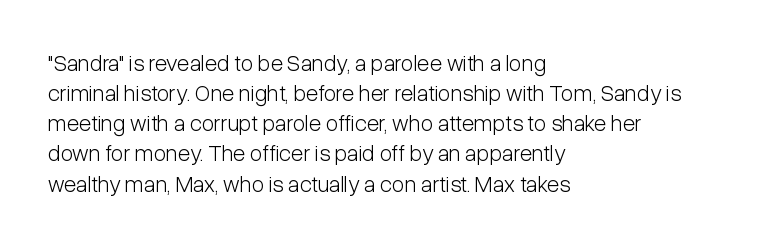
Q: Is the text bold? A: No.
Q: Is the text italic (slanted)? A: No, it is upright.
Q: Is the text underlined? A: No.
Q: How is the paragraph aligned? A: Left-aligned.
Q: Is the spacing between letters normal or unusually wide? A: Normal.
Q: Is the spacing between lines tight, normal or loose? A: Normal.
